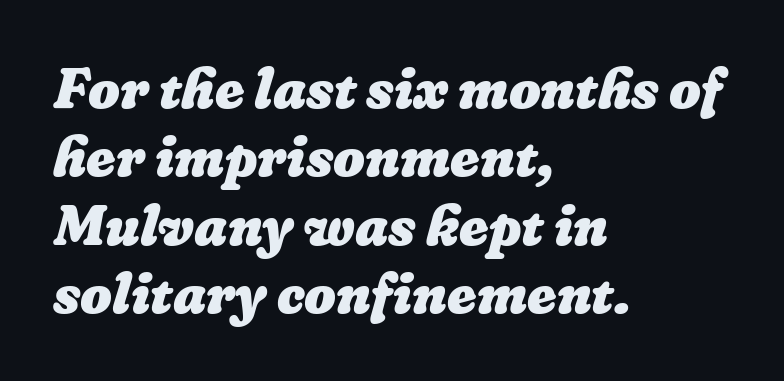
The image shows 56 px heavy type; set left-aligned, line spacing 1.22x, normal letter spacing, not underlined; low stroke contrast and a medium x-height.
